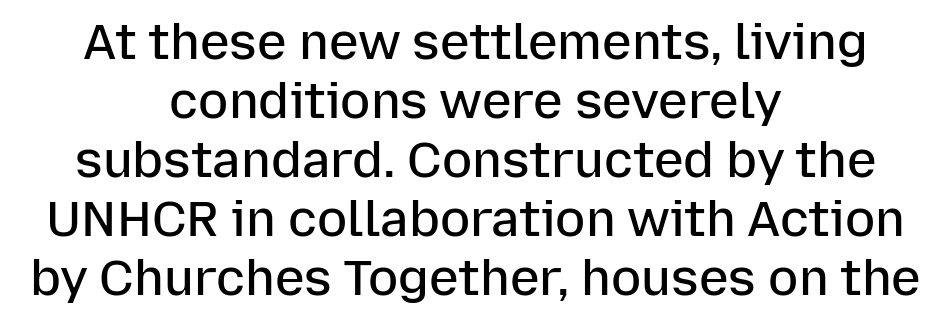
Every character sits straight up, as roman type does. Which margin do the lines hug? Neither — every line sits in the middle. There is no visible air inserted between adjacent glyphs. The passage shown is not underscored anywhere. Stroke terminals: plain, sans-serif. As a designer I'd log this as weight 600, semibold.
